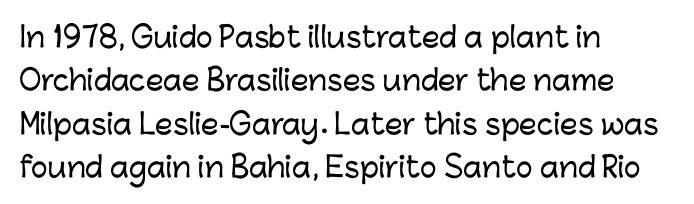
{"serif": "no", "italic": "no", "width": "normal", "stroke_contrast": "low", "x_height": "medium", "monospaced": "no", "underline": "no", "align": "left", "line_spacing": "normal", "line_spacing_ratio": 1.55, "letter_spacing": "normal", "letter_spacing_em": 0.0, "glyph_px": 28}
